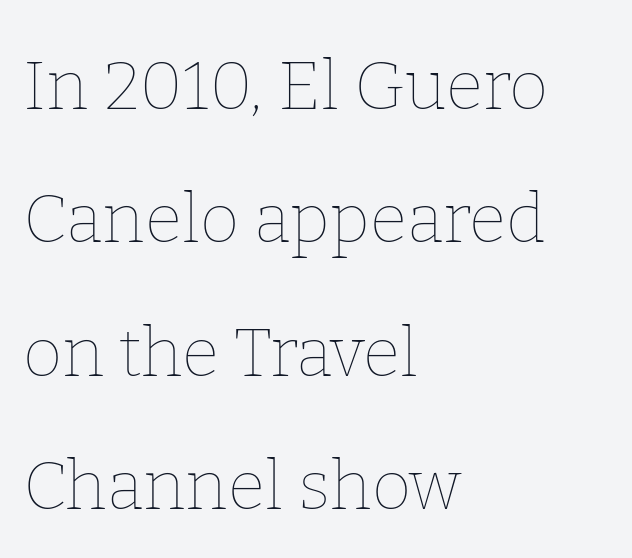
The image shows 68 px thin type, upright; set left-aligned, loose line spacing (1.96x), normal letter spacing, not underlined; low stroke contrast and a medium x-height.
